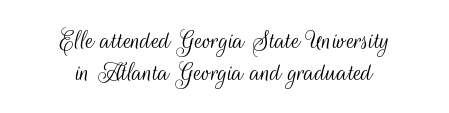
Q: Is the text bold? A: No.
Q: Is the text italic (slanted)? A: Yes.
Q: Is the typeface a serif or a sans-serif typeface? A: Sans-serif.
Q: Is the text underlined? A: No.
Q: How is the paragraph aligned? A: Centered.
Q: Is the spacing between letters normal or unusually wide? A: Normal.
Q: Is the spacing between lines tight, normal or loose? A: Tight.
Q: Width (condensed, normal, or wide)? A: Condensed.
Q: Stroke contrast? A: Medium.
Q: x-height? A: Small.
Q: Monospaced? A: No.
